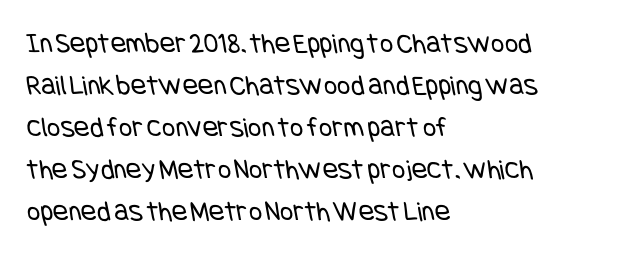
This sample is left-justified, so line endings fall wherever the words run out. Interline gaps are of average width in this sample. The foot of each line stays bare and open. Letters have the restrained weight of plain body copy at most.
